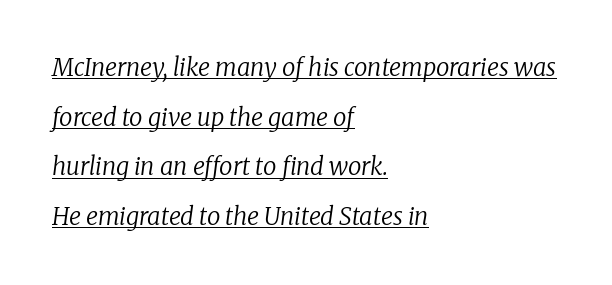
Unbolded letterforms with no extra heft. Compared with typical body copy, the letter spacing here is the same. One-word summary of the alignment: left. Quick note: italic. Regarding leading, the lines here are spaced well apart. This is underlined copy, the kind a proofreader might mark for attention.
